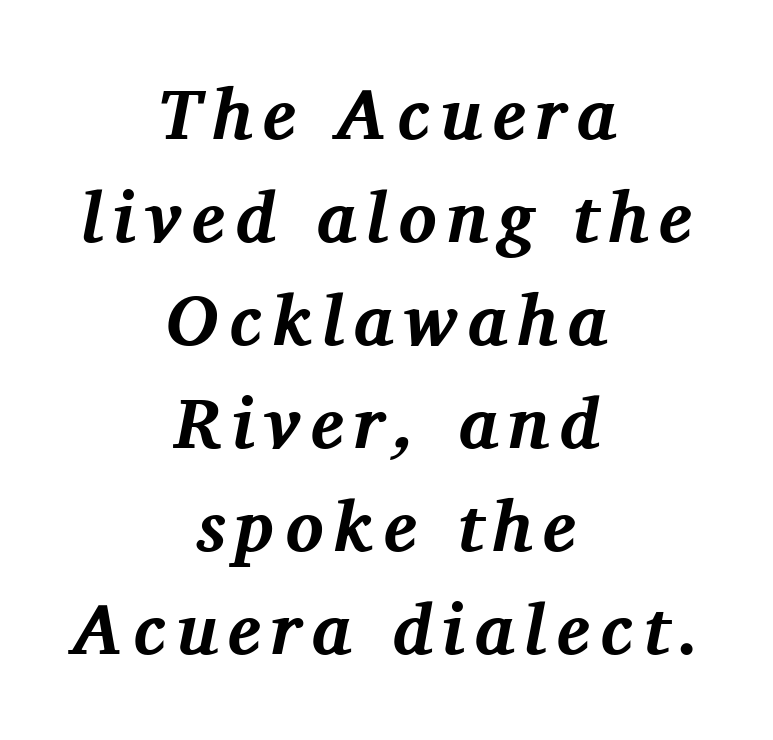
Each line is balanced around a shared central axis. Character widths vary here, with narrow letters taking less room than wide ones. The characters display serif detailing at their extremities. A normal amount of white space separates one row of letters from the next.
